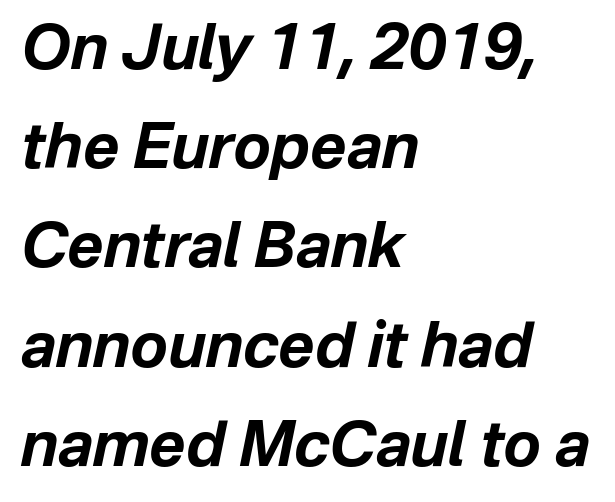
Any mark beneath the type? The region is blank. The typography opts for an oblique posture over an upright one. Each new line begins a customary step beneath the previous one. Chunky letters — that's bold for sure. This sample has the flowing, uneven cadence of proportional lettering.
